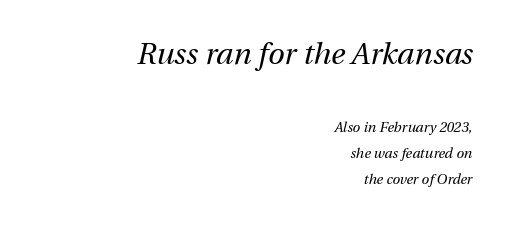
The foot of each line stays bare and open. This sample is right-justified, so line beginnings fall wherever the words allow. Glyph-to-glyph distance matches everyday printed text. Varying glyph widths throughout — classic text-font behaviour. This is not heavy type; no bold has been used. Character size in the leading block exceeds that of the trailing block.
